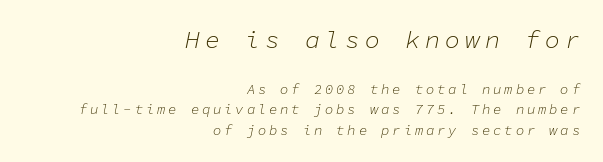
{"italic": "yes", "lean": "right", "slant_degrees": 11, "bold": "no", "underline": "no", "align": "right", "line_spacing": "normal", "line_spacing_ratio": 1.47, "letter_spacing": "wide", "letter_spacing_em": 0.2, "larger_block": "first", "size_ratio": 1.79, "glyph_px": 25}
